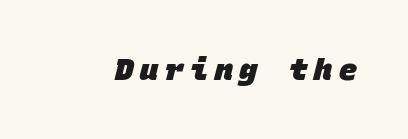
Q: Is the text bold? A: Yes.
Q: Is the typeface a serif or a sans-serif typeface? A: Sans-serif.
Q: Is the text underlined? A: No.
Q: Is the spacing between letters normal or unusually wide? A: Unusually wide.
Q: Width (condensed, normal, or wide)? A: Normal.
Q: Stroke contrast? A: Low.
Q: x-height? A: Large.
Q: Monospaced? A: Yes.
